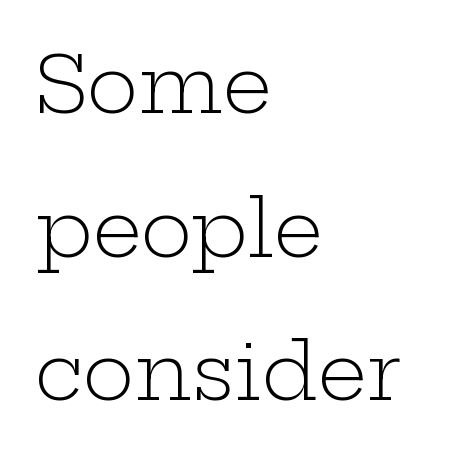
A bare baseline throughout the passage. Vertical strokes here are truly vertical. On a weight scale, this lands at 450 or below. Looks like regular typesetting: each glyph gets only the width it needs. Each letter's strokes conclude with small projecting serifs.
